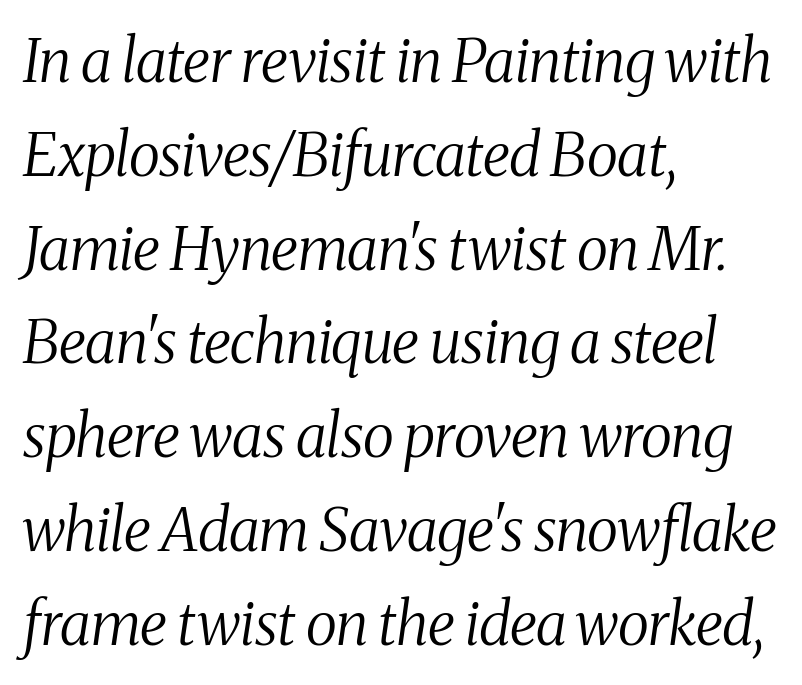
{"serif": "yes", "italic": "yes", "lean": "right", "slant_degrees": 8, "bold": "no", "weight": "regular", "width": "condensed", "stroke_contrast": "medium", "x_height": "medium", "monospaced": "no", "underline": "no", "align": "left", "line_spacing": "normal", "line_spacing_ratio": 1.59, "letter_spacing": "normal", "letter_spacing_em": 0.0, "glyph_px": 59}
